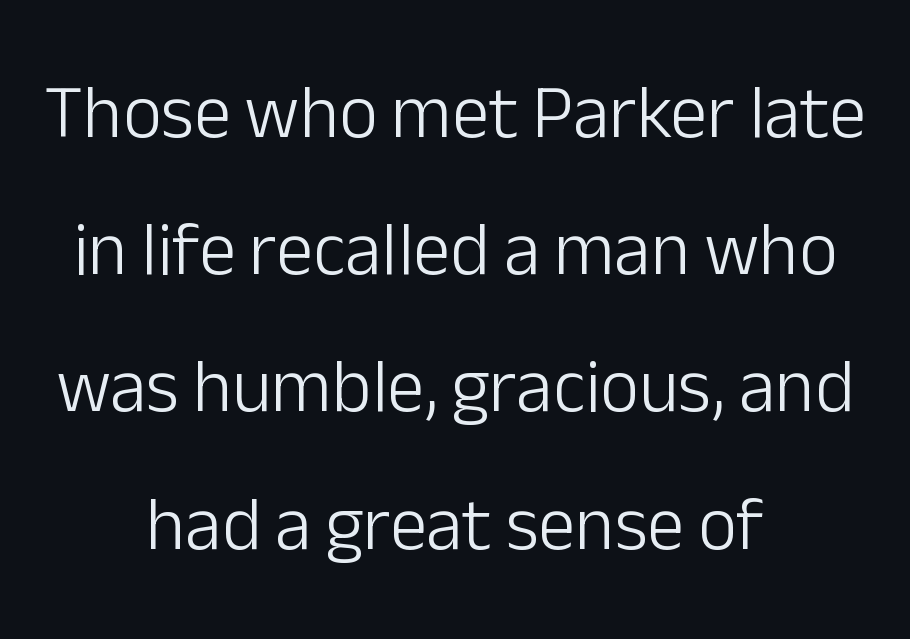
The image shows 75 px light sans-serif type, upright; set centered, line spacing 1.83x, normal letter spacing, not underlined; low stroke contrast and a medium x-height.
